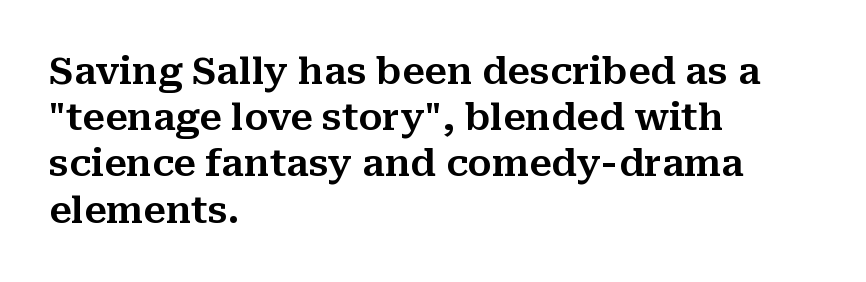
The image shows 37 px serif type, upright; set left-aligned, normal line spacing (1.25x), normal letter spacing, not underlined; medium stroke contrast and a medium x-height.
